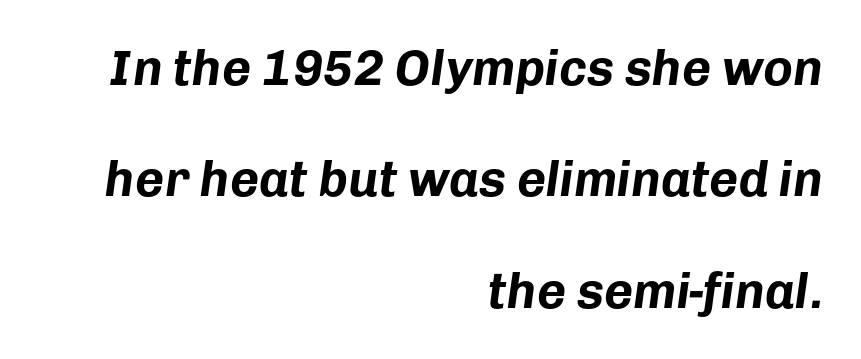
Q: Is the text bold? A: Yes.
Q: Is the text italic (slanted)? A: Yes, it leans right by about 8 degrees.
Q: Is the text underlined? A: No.
Q: How is the paragraph aligned? A: Right-aligned.
Q: Is the spacing between letters normal or unusually wide? A: Normal.
Q: Is the spacing between lines tight, normal or loose? A: Loose.
Q: Width (condensed, normal, or wide)? A: Normal.
Q: Stroke contrast? A: Low.
Q: x-height? A: Medium.
Q: Monospaced? A: No.
